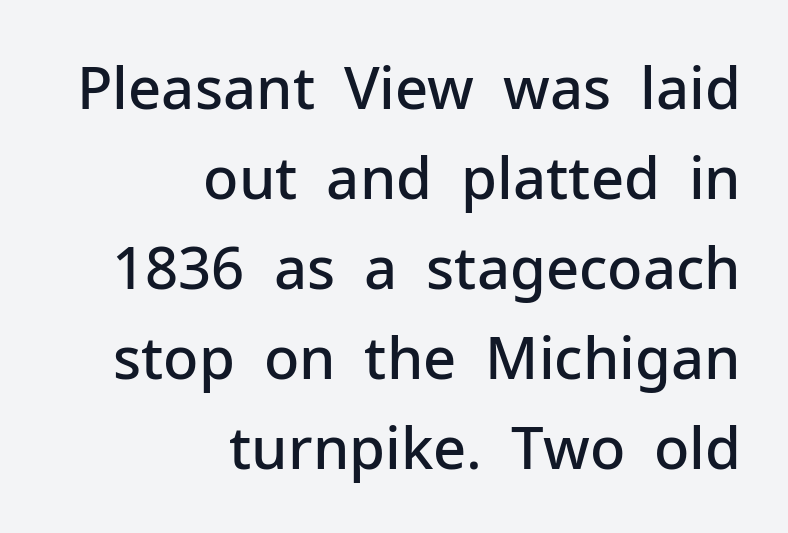
The image shows 58 px semibold sans-serif type, upright; set right-aligned, normal line spacing (1.55x), normal letter spacing, not underlined; low stroke contrast and a medium x-height.
